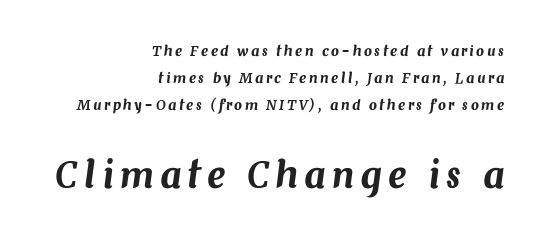
{"italic": "yes", "lean": "right", "slant_degrees": 7, "width": "normal", "stroke_contrast": "medium", "x_height": "medium", "monospaced": "no", "underline": "no", "align": "right", "line_spacing": "loose", "line_spacing_ratio": 1.93, "larger_block": "second", "size_ratio": 2.57, "glyph_px": 36}
